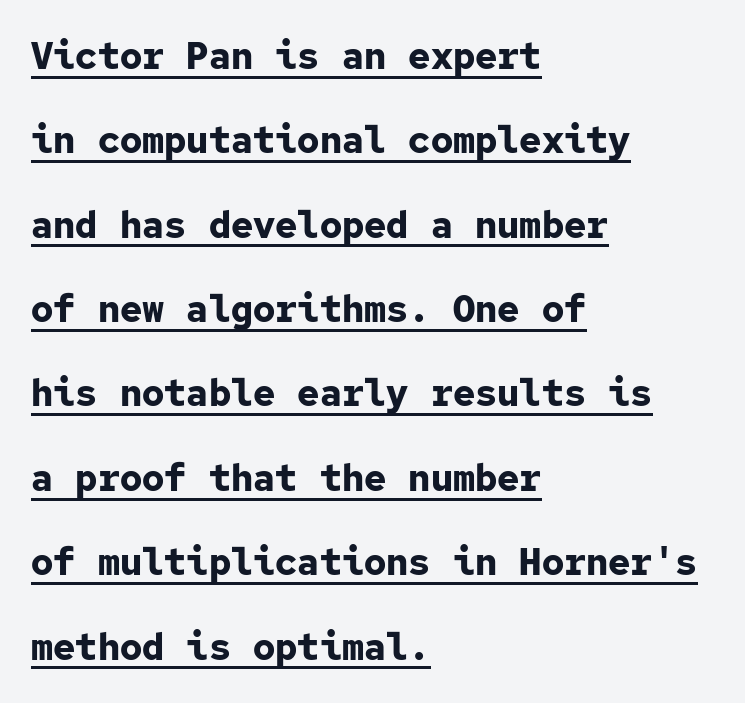
Q: Is the text bold? A: Yes.
Q: Is the text italic (slanted)? A: No, it is upright.
Q: Is the typeface a serif or a sans-serif typeface? A: Sans-serif.
Q: Is the text underlined? A: Yes.
Q: How is the paragraph aligned? A: Left-aligned.
Q: Is the spacing between letters normal or unusually wide? A: Normal.
Q: Is the spacing between lines tight, normal or loose? A: Loose.
Q: Width (condensed, normal, or wide)? A: Normal.
Q: Stroke contrast? A: Low.
Q: x-height? A: Medium.
Q: Monospaced? A: Yes.
